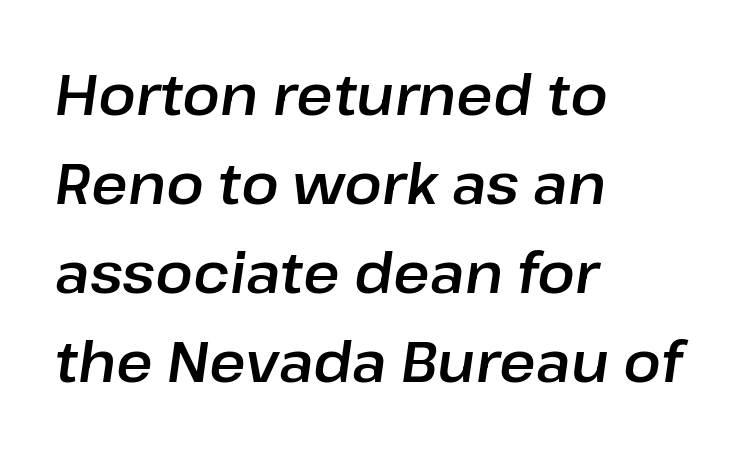
The image shows 56 px text type, italic (leaning right); set left-aligned, normal line spacing (1.59x), normal letter spacing, not underlined; low stroke contrast and a medium x-height.
